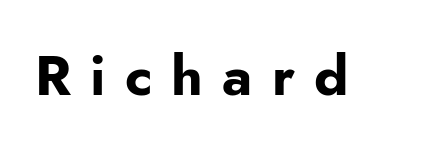
{"serif": "no", "italic": "no", "bold": "yes", "weight": "bold", "width": "normal", "stroke_contrast": "low", "x_height": "small", "monospaced": "no", "underline": "no", "letter_spacing": "wide", "letter_spacing_em": 0.34, "glyph_px": 56}
